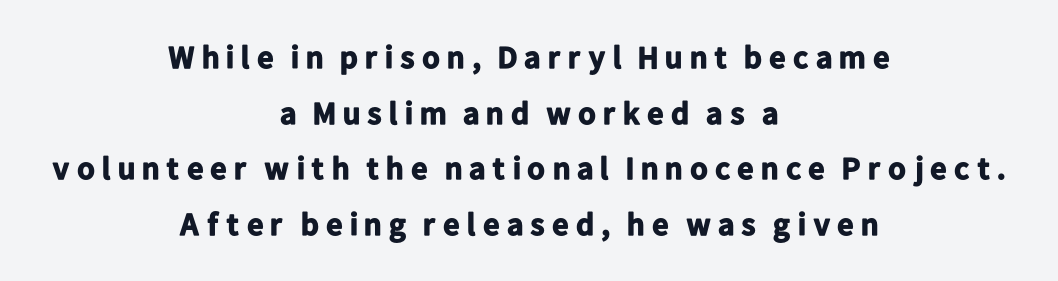
The image shows 32 px bold sans-serif type, upright; set centered, line spacing 1.74x, not underlined; low stroke contrast and a medium x-height.
